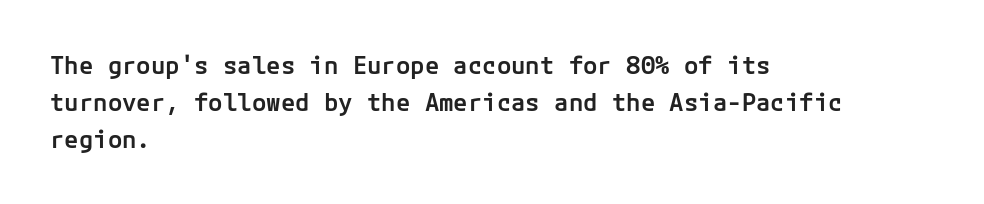
{"italic": "no", "bold": "semi", "underline": "no", "align": "left", "line_spacing": "normal", "line_spacing_ratio": 1.54, "letter_spacing": "normal", "letter_spacing_em": 0.0, "glyph_px": 24}
